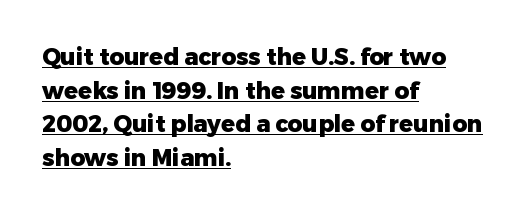
The image shows 23 px bold type, upright; set left-aligned, normal line spacing (1.46x), normal letter spacing, underlined.
